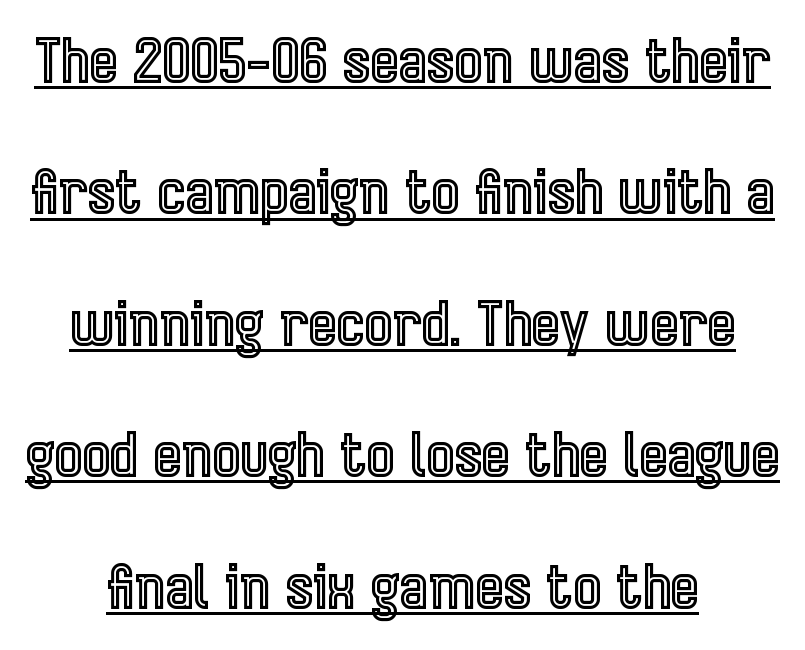
{"italic": "no", "width": "condensed", "x_height": "medium", "monospaced": "no", "underline": "yes", "align": "center", "line_spacing": "loose", "line_spacing_ratio": 2.19, "letter_spacing": "normal", "letter_spacing_em": 0.0, "glyph_px": 60}
